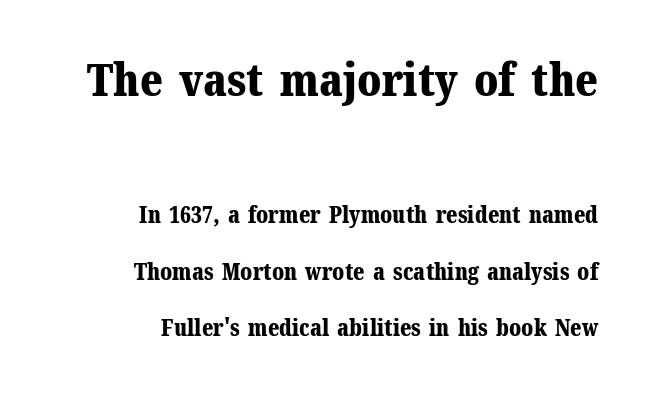
The image shows 46 px bold serif type, upright; set right-aligned, loose line spacing (2.46x), normal letter spacing, not underlined; the first (top) block is 2.0x larger; medium stroke contrast and a medium x-height.
